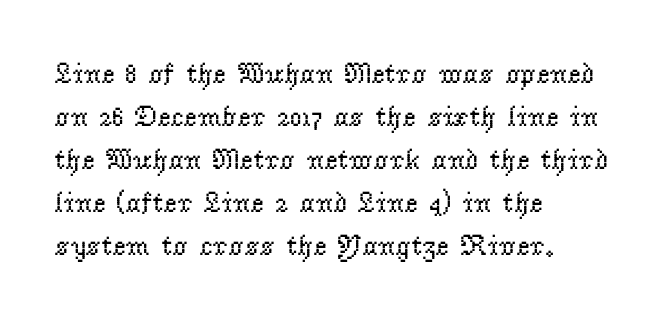
{"serif": "yes", "italic": "no", "bold": "no", "weight": "regular", "width": "normal", "stroke_contrast": "low", "x_height": "small", "monospaced": "no", "underline": "no", "align": "left", "line_spacing": "normal", "line_spacing_ratio": 1.48, "letter_spacing": "normal", "letter_spacing_em": 0.0, "glyph_px": 29}
